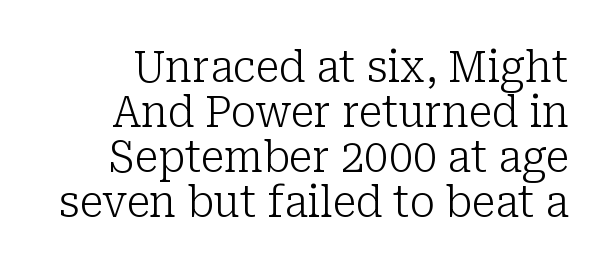
{"serif": "yes", "italic": "no", "bold": "no", "weight": "light", "width": "normal", "stroke_contrast": "low", "x_height": "medium", "monospaced": "no", "underline": "no", "line_spacing": "tight", "line_spacing_ratio": 1.05, "letter_spacing": "normal", "letter_spacing_em": 0.0, "glyph_px": 43}
